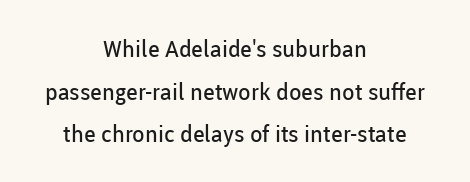
The image shows 23 px text type, upright; set centered, line spacing 1.85x, normal letter spacing, not underlined.
